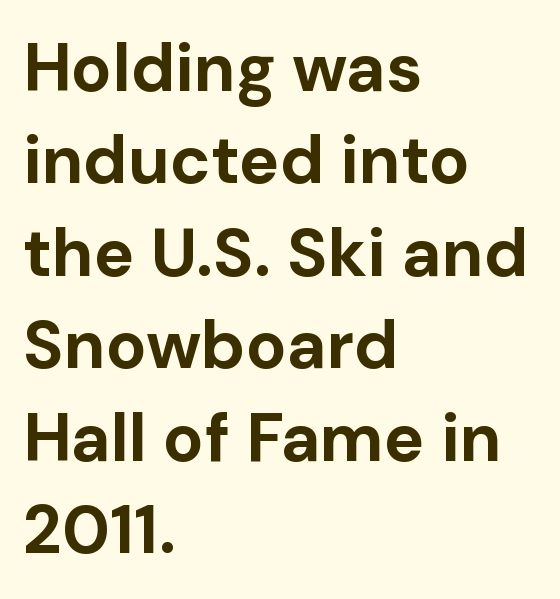
{"serif": "no", "italic": "no", "bold": "yes", "weight": "bold", "width": "normal", "stroke_contrast": "low", "x_height": "medium", "monospaced": "no", "underline": "no", "align": "left", "line_spacing": "normal", "line_spacing_ratio": 1.36, "letter_spacing": "normal", "letter_spacing_em": 0.0, "glyph_px": 68}
